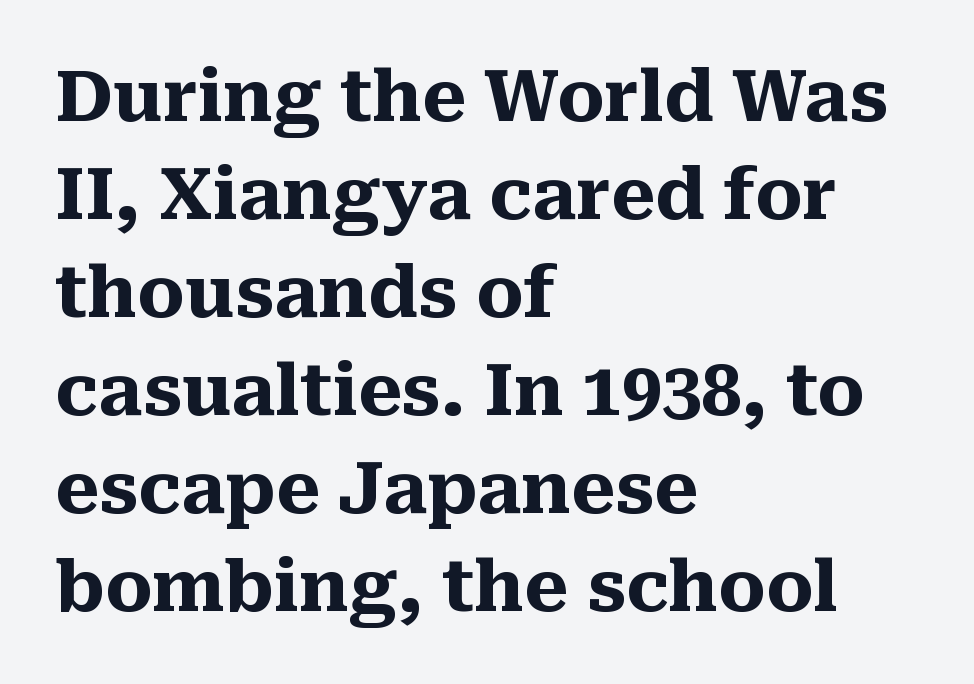
Q: Is the text bold? A: Yes.
Q: Is the text italic (slanted)? A: No, it is upright.
Q: Is the typeface a serif or a sans-serif typeface? A: Serif.
Q: Is the text underlined? A: No.
Q: How is the paragraph aligned? A: Left-aligned.
Q: Is the spacing between letters normal or unusually wide? A: Normal.
Q: Is the spacing between lines tight, normal or loose? A: Normal.
Q: Width (condensed, normal, or wide)? A: Normal.
Q: Stroke contrast? A: Medium.
Q: x-height? A: Medium.
Q: Monospaced? A: No.
